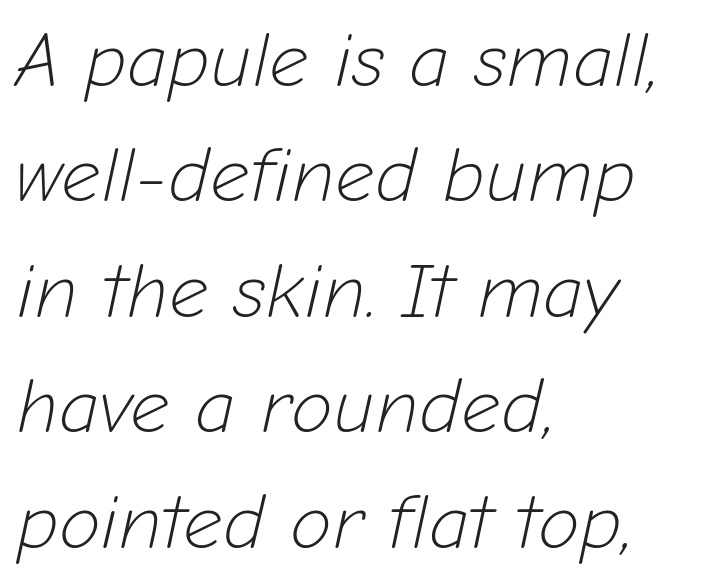
The type is set solid horizontally, with unmodified tracking. The passage shown is not bold in any degree. The passage is arranged the way most books set body copy — flush left. Horizontal bands of white between lines are of average thickness.
